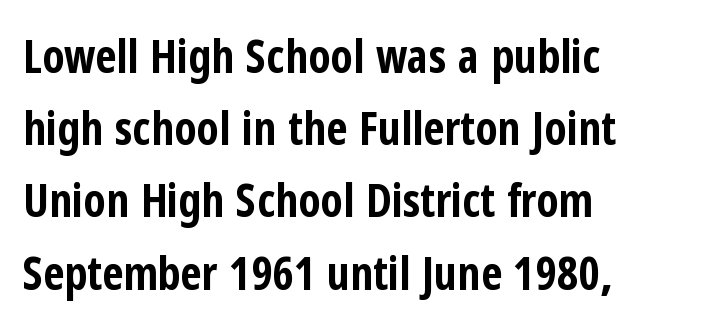
Q: Is the text bold? A: Yes.
Q: Is the text italic (slanted)? A: No, it is upright.
Q: Is the typeface a serif or a sans-serif typeface? A: Sans-serif.
Q: Is the text underlined? A: No.
Q: How is the paragraph aligned? A: Left-aligned.
Q: Is the spacing between letters normal or unusually wide? A: Normal.
Q: Is the spacing between lines tight, normal or loose? A: Normal.
Q: Width (condensed, normal, or wide)? A: Condensed.
Q: Stroke contrast? A: Low.
Q: x-height? A: Medium.
Q: Monospaced? A: No.
